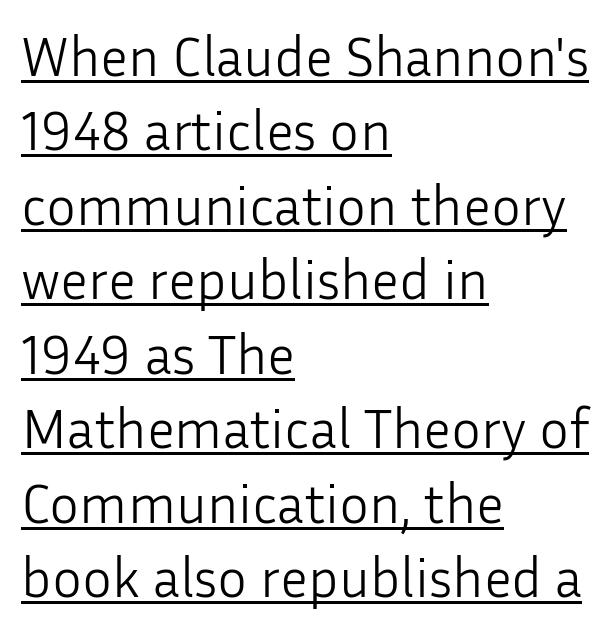
No italicization has been applied; the sample stays upright. The string is rendered with underlining switched on. In CSS terms this would be text-align: left. The strokes carry an ordinary text weight at most.
